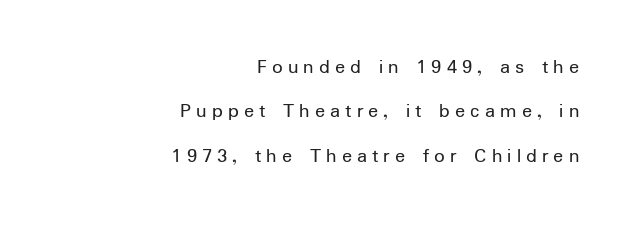
Q: Is the text bold? A: No.
Q: Is the text italic (slanted)? A: No, it is upright.
Q: Is the text underlined? A: No.
Q: How is the paragraph aligned? A: Right-aligned.
Q: Is the spacing between letters normal or unusually wide? A: Unusually wide.
Q: Is the spacing between lines tight, normal or loose? A: Loose.
